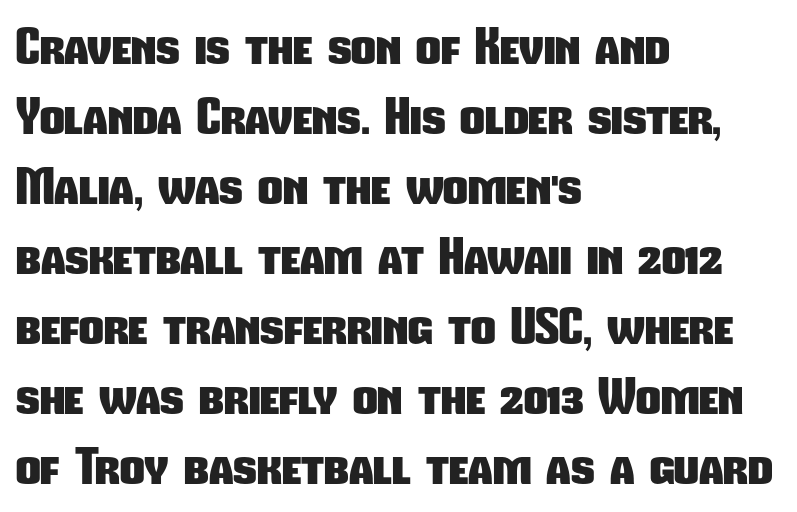
Q: Is the text bold? A: Yes.
Q: Is the typeface a serif or a sans-serif typeface? A: Sans-serif.
Q: Is the text underlined? A: No.
Q: How is the paragraph aligned? A: Left-aligned.
Q: Is the spacing between letters normal or unusually wide? A: Normal.
Q: Is the spacing between lines tight, normal or loose? A: Normal.
Q: Width (condensed, normal, or wide)? A: Condensed.
Q: Stroke contrast? A: Low.
Q: x-height? A: Medium.
Q: Monospaced? A: No.
